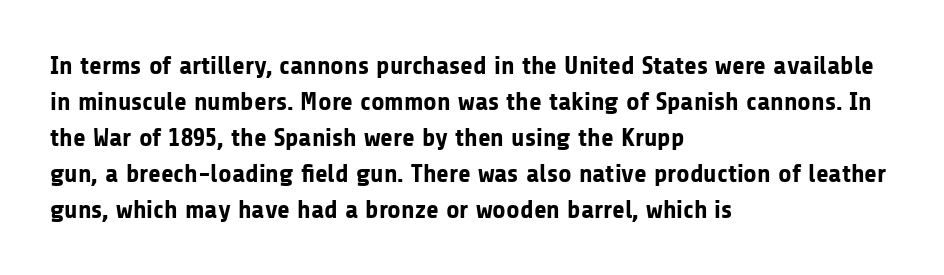
Weight: bold. Inter-character spacing is left at the font's built-in metrics. Check the space under the baseline: it is left empty. These lines sit exactly where default settings would place them. Compared with a centered layout, this one pins lines to the left instead.
